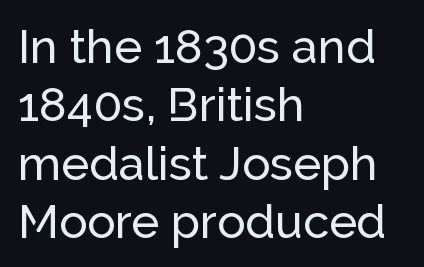
The image shows 47 px sans-serif type, upright; set left-aligned, line spacing 1.24x, normal letter spacing, not underlined; low stroke contrast and a medium x-height.
